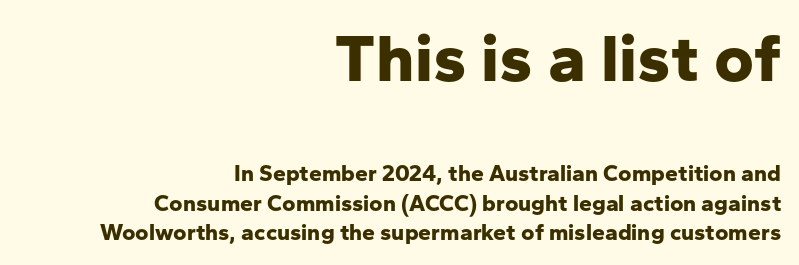
Do the characters align in a grid? No, the font is proportional. Honestly, the letter spacing is just normal — you wouldn't notice it. The rows are spaced the way most documents space them. The glyphs have the mass of a bold cut. Note: no serifs on the glyphs. Does the bottom block carry the larger type? No, the top block does.
